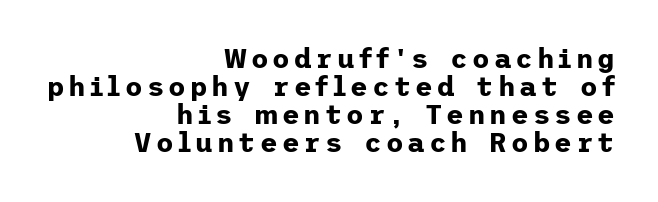
These lines are set flush right with a ragged left edge. A typesetter would mark this as roman, not italic. The leading is snug, giving the passage a crowded texture. Strokes here are thick enough to call this a true bold.
